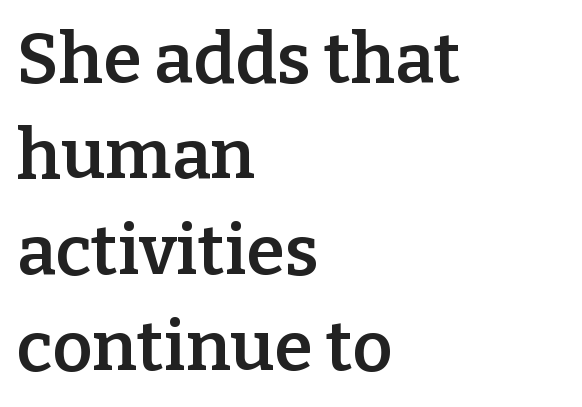
{"serif": "yes", "italic": "no", "bold": "semi", "weight": "semibold", "width": "normal", "stroke_contrast": "low", "x_height": "medium", "monospaced": "no", "underline": "no", "align": "left", "line_spacing": "normal", "line_spacing_ratio": 1.37, "letter_spacing": "normal", "letter_spacing_em": 0.0, "glyph_px": 70}
